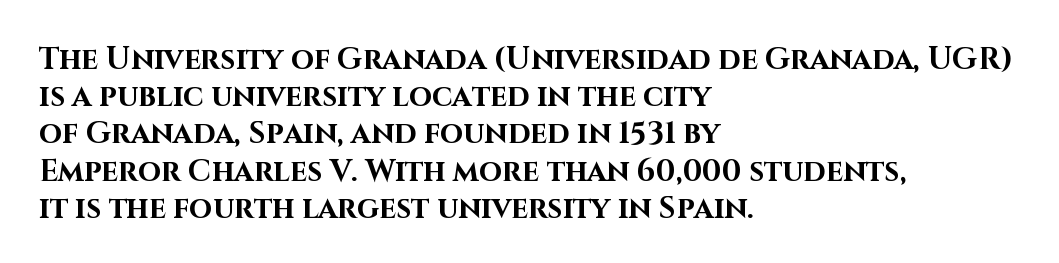
The image shows 30 px bold sans-serif type, upright; set left-aligned, line spacing 1.24x, normal letter spacing, not underlined; high stroke contrast and a large x-height.
